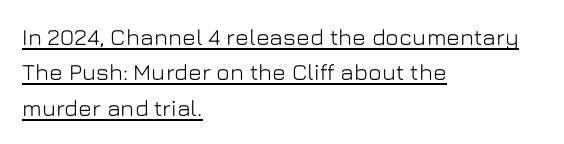
Q: Is the text italic (slanted)? A: No, it is upright.
Q: Is the text underlined? A: Yes.
Q: How is the paragraph aligned? A: Left-aligned.
Q: Is the spacing between letters normal or unusually wide? A: Normal.
Q: Is the spacing between lines tight, normal or loose? A: Normal.
